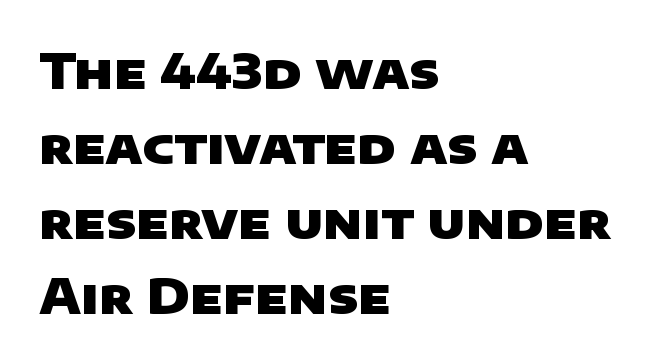
{"serif": "no", "bold": "yes", "weight": "heavy", "width": "wide", "stroke_contrast": "low", "x_height": "large", "monospaced": "no", "underline": "no", "align": "left", "line_spacing": "normal", "line_spacing_ratio": 1.56, "letter_spacing": "normal", "letter_spacing_em": 0.0, "glyph_px": 48}
